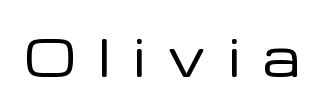
The type is letterspaced generously, with wide tracking. Caption: face not bold, strokes unweighted. The face used here is a sans, in the tradition of grotesques and geometrics. The passage shown is typed in a proportional face where columns would drift. The baseline area is clear.
